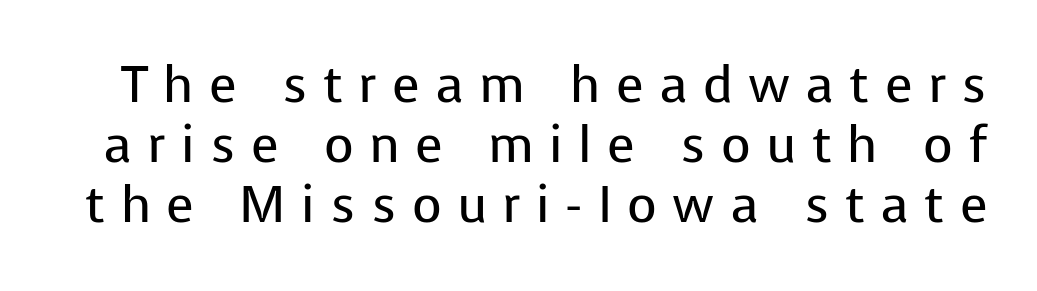
The image shows 51 px regular-weight sans-serif type, upright; set line spacing 1.18x, unusually wide letter spacing (+0.3 em), not underlined; low stroke contrast and a medium x-height.
